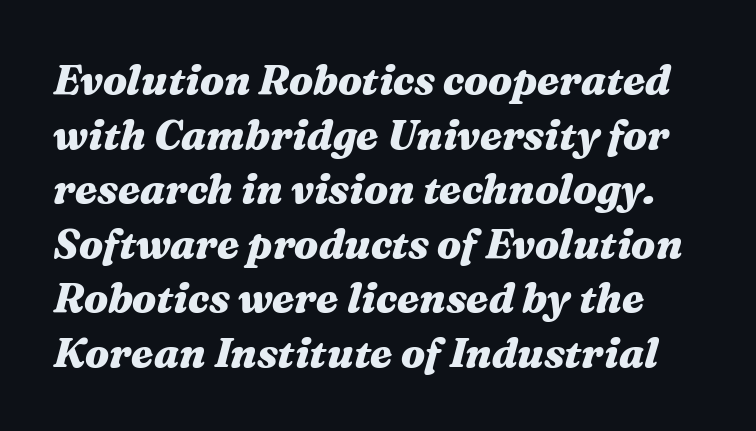
The rows are spaced the way most documents space them. The face used here has a pronounced slope to its letters. These lines keep a tight, regular rhythm from letter to letter. The glyphs are unaccompanied by any horizontal stroke below them. Do the characters align in a grid? No, the font is proportional.
